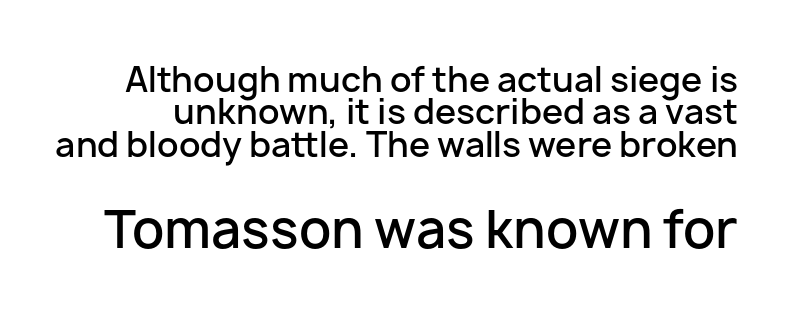
Descender tails drop into unmarked territory. Its strokes are somewhat broadened, the hallmark of semibold type. The line texture is even and compact thanks to regular tracking. The letters stand straight up with perfectly vertical stems. Unlike a traditional serif, this face leaves its strokes unadorned. Compare the two chunks: the lower has the greater cap height.
